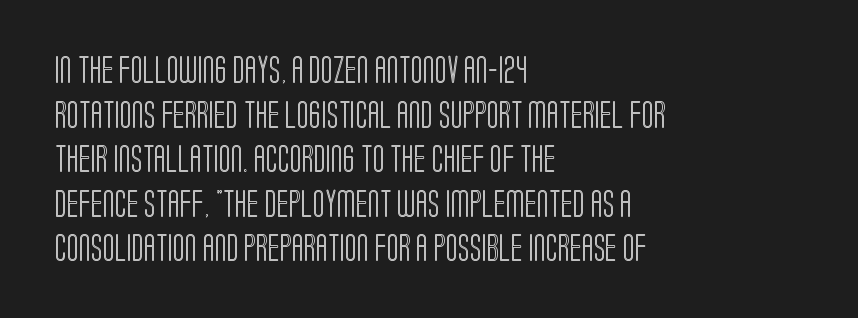
Q: Is the text italic (slanted)? A: No, it is upright.
Q: Is the text underlined? A: No.
Q: How is the paragraph aligned? A: Left-aligned.
Q: Is the spacing between letters normal or unusually wide? A: Normal.
Q: Is the spacing between lines tight, normal or loose? A: Normal.
Q: Width (condensed, normal, or wide)? A: Condensed.
Q: x-height? A: Large.
Q: Monospaced? A: No.
